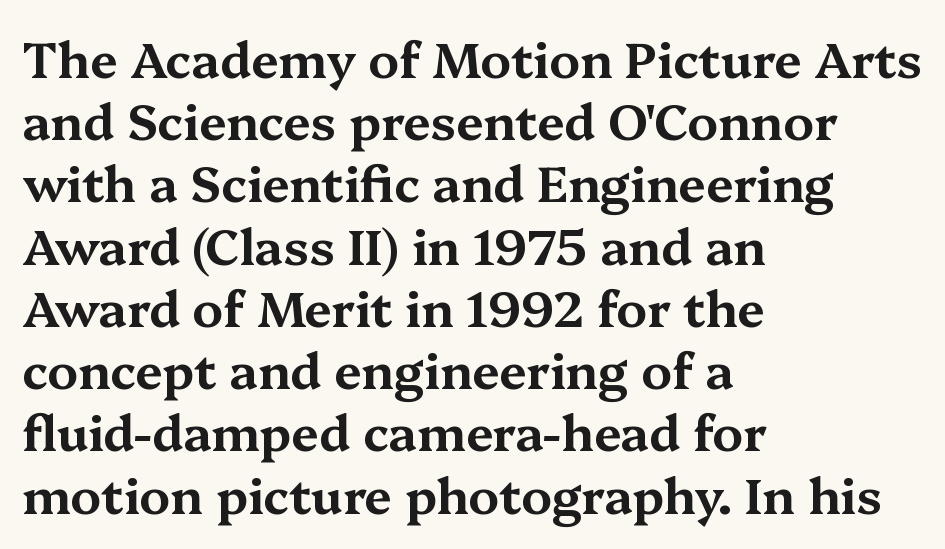
{"serif": "yes", "italic": "no", "width": "wide", "stroke_contrast": "medium", "x_height": "medium", "monospaced": "no", "underline": "no", "align": "left", "line_spacing": "normal", "line_spacing_ratio": 1.27, "letter_spacing": "normal", "letter_spacing_em": 0.0, "glyph_px": 49}
